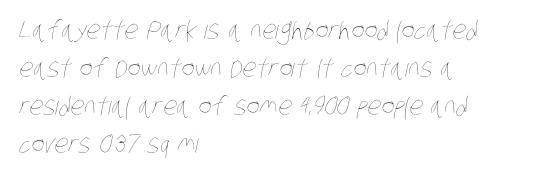
Teacher's note: observe the even left margin — that is flush-left alignment. A clean baseline with only descenders dipping below it. The designer left line spacing at the default. Characters follow at the spacing the type designer built in.
